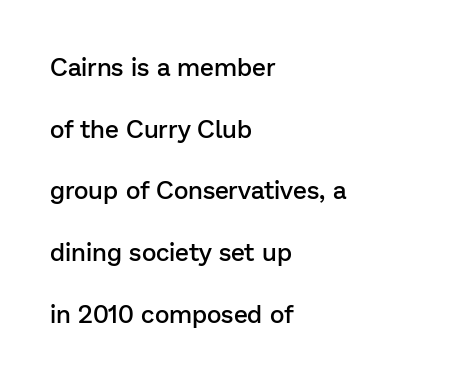
These lines carry some extra weight — a demibold, not a full bold. A student would call this left alignment; a typographer would say flush left, rag right. If you drew a line through each stem, it would be perfectly vertical. Loosely led — the rows are spread out. This rendering features lettering with no underline.
